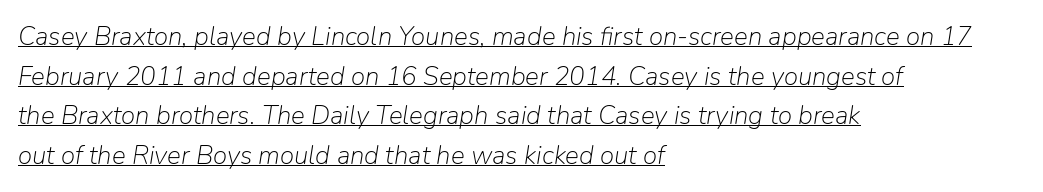
The image shows 26 px text type, italic (leaning right); set left-aligned, normal line spacing (1.52x), normal letter spacing, underlined.
